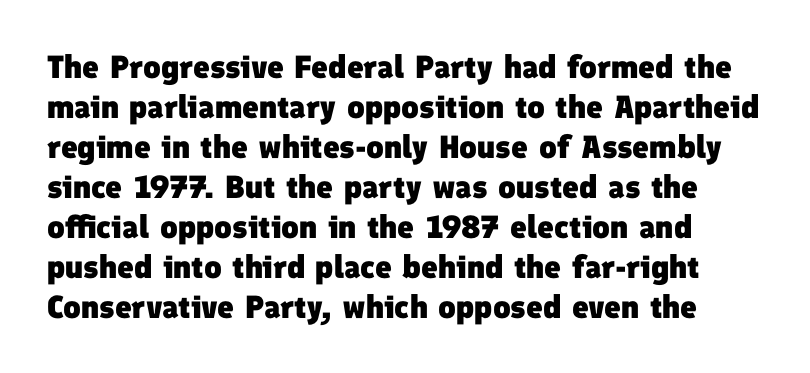
{"serif": "no", "bold": "yes", "weight": "heavy", "width": "normal", "stroke_contrast": "low", "x_height": "medium", "monospaced": "no", "underline": "no", "line_spacing": "normal", "line_spacing_ratio": 1.25, "letter_spacing": "normal", "letter_spacing_em": 0.0, "glyph_px": 32}
